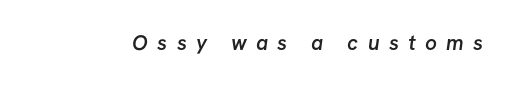
The image shows 21 px text type; set unusually wide letter spacing (+0.44 em), not underlined.
